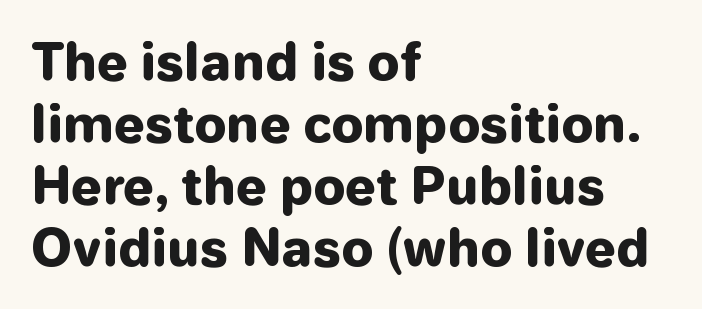
The image shows 50 px heavy sans-serif type, upright; set left-aligned, line spacing 1.24x, normal letter spacing, not underlined; low stroke contrast and a medium x-height.
